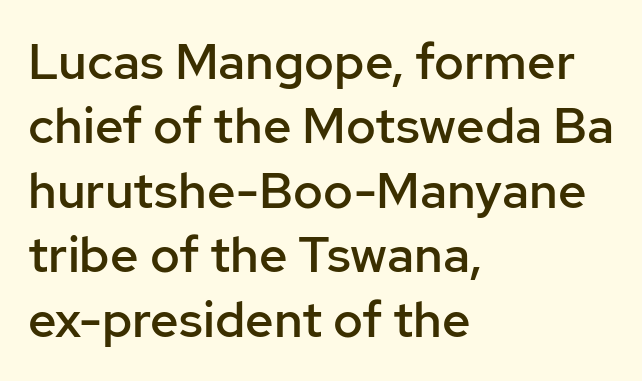
This rendering features lettering with no underline. The passage shown is semibold, sitting just below true bold. Line starts are locked; line ends wander. Varying glyph widths throughout — classic text-font behaviour. How would I describe the line gaps? Plain and ordinary. This is the regular roman posture of the typeface.
